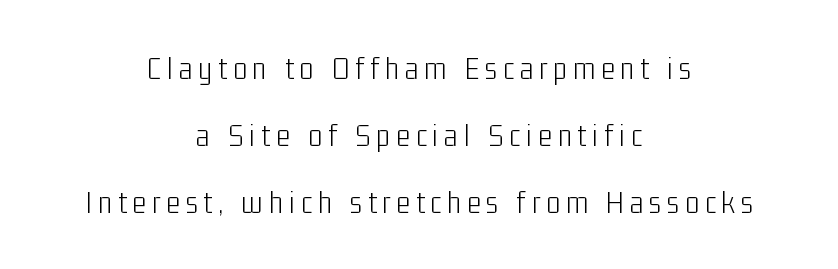
Compared with typical paragraphs, the rows here are farther apart. Rule under the text: the space is simply empty. Notice how the stems are strictly vertical — no italics here. The typeface has the unassuming heft of standard copy or less. This rendering employs a face without finishing strokes, i.e., a sans-serif.
